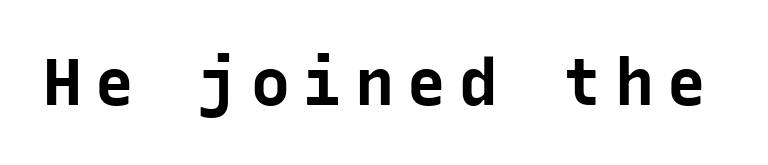
The image shows 65 px bold sans-serif type, upright, monospaced; set unusually wide letter spacing (+0.2 em), not underlined; low stroke contrast and a medium x-height.
